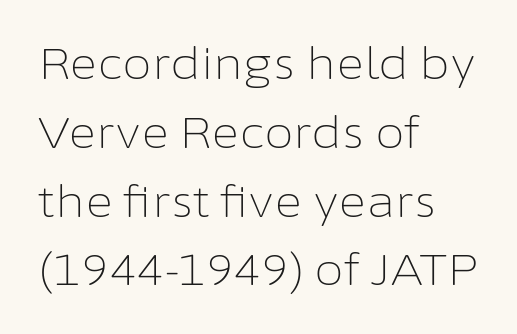
The image shows 43 px light sans-serif type, upright; set left-aligned, normal line spacing (1.6x), normal letter spacing, not underlined; low stroke contrast and a medium x-height.
